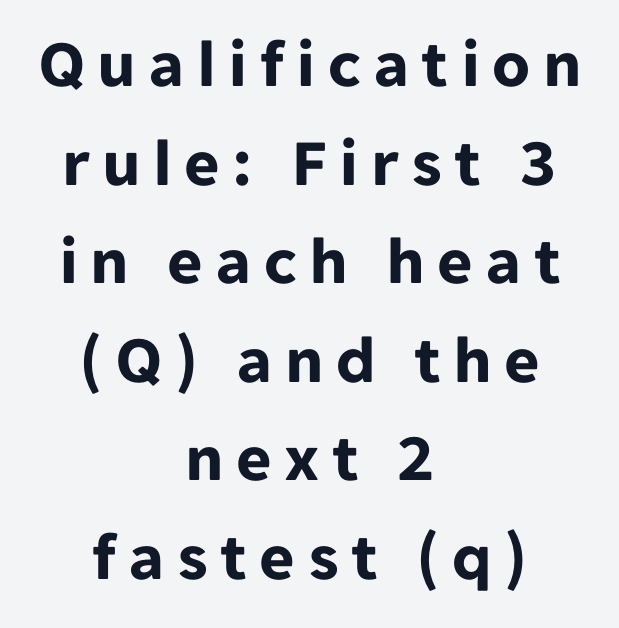
This rendering features lettering with no underline. This rendering uses center alignment, leaving both contours irregular but symmetric. The lettering holds an erect, upright posture throughout. Spacing verdict: proportional, widths tailored to each character. Check where the strokes stop: nothing finishes them off — pure sans.
